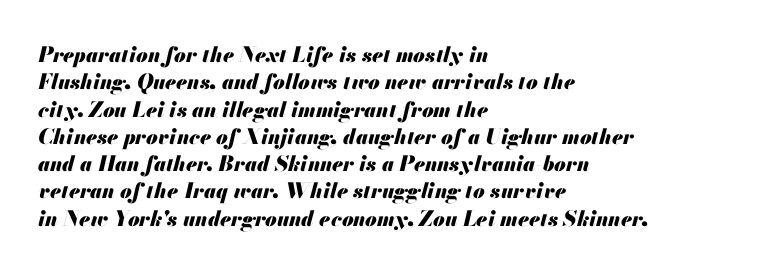
Default kerning and tracking; the words read as compact shapes. Each glyph is drawn with heavy, bold strokes. Visually the block forms a straight wall on the left and a jagged coastline on the right. Every character sits at an angle, as italics do. The leading is moderate, giving the passage an even texture. Underlining? Definitely not there.
